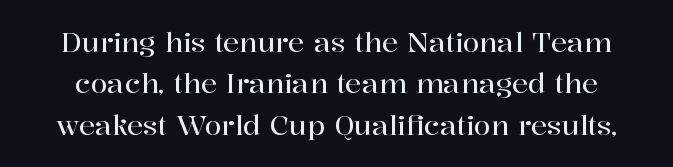
The image shows 27 px text type, upright; set normal line spacing (1.53x), normal letter spacing, not underlined.
